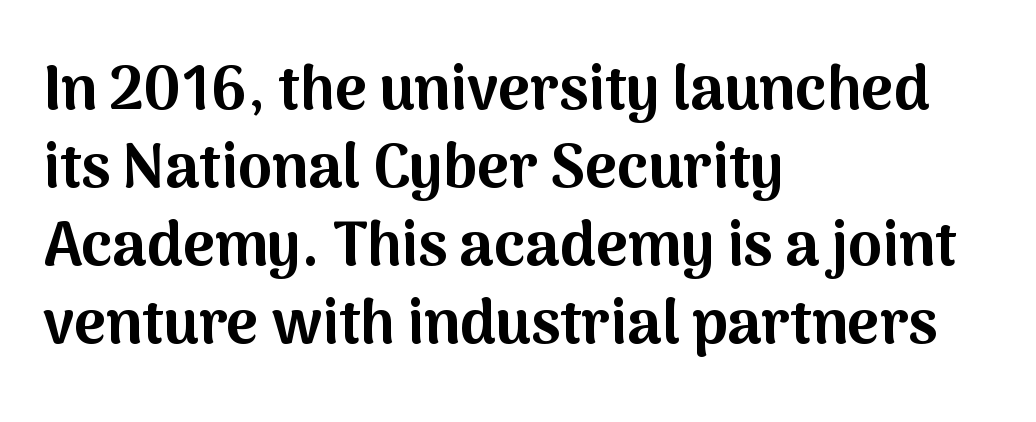
Does the lettering tilt? It doesn't — this is upright. This sample has the flowing, uneven cadence of proportional lettering. Inter-character spacing is left at the font's built-in metrics. Line spacing here is normal.
